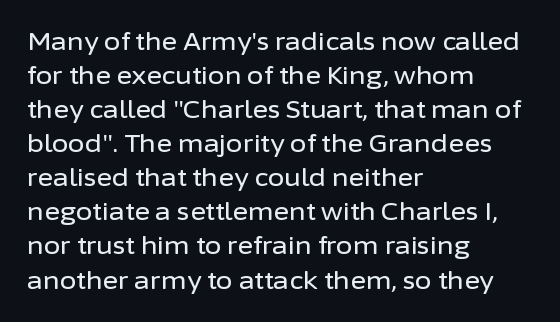
Q: Is the text italic (slanted)? A: No, it is upright.
Q: Is the text underlined? A: No.
Q: How is the paragraph aligned? A: Left-aligned.
Q: Is the spacing between letters normal or unusually wide? A: Normal.
Q: Is the spacing between lines tight, normal or loose? A: Normal.
